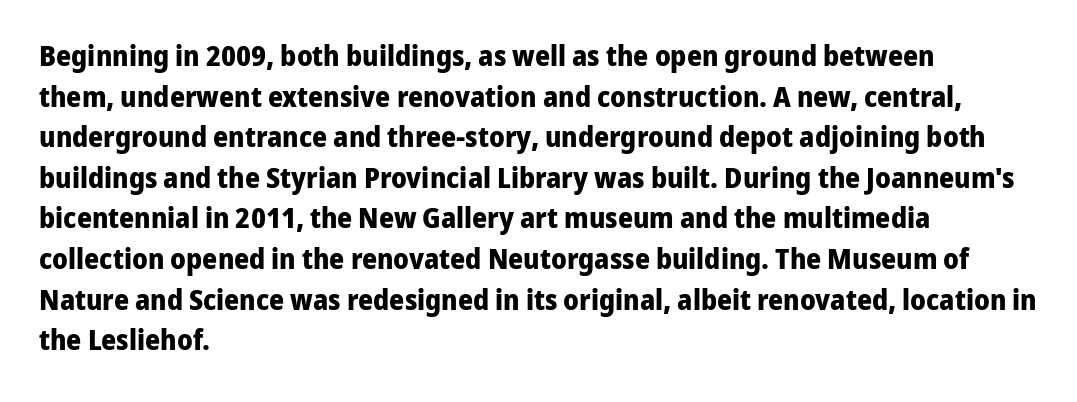
Q: Is the text bold? A: Yes.
Q: Is the text italic (slanted)? A: No, it is upright.
Q: Is the typeface a serif or a sans-serif typeface? A: Sans-serif.
Q: Is the text underlined? A: No.
Q: How is the paragraph aligned? A: Left-aligned.
Q: Is the spacing between letters normal or unusually wide? A: Normal.
Q: Is the spacing between lines tight, normal or loose? A: Normal.
Q: Width (condensed, normal, or wide)? A: Normal.
Q: Stroke contrast? A: Low.
Q: x-height? A: Medium.
Q: Monospaced? A: No.
